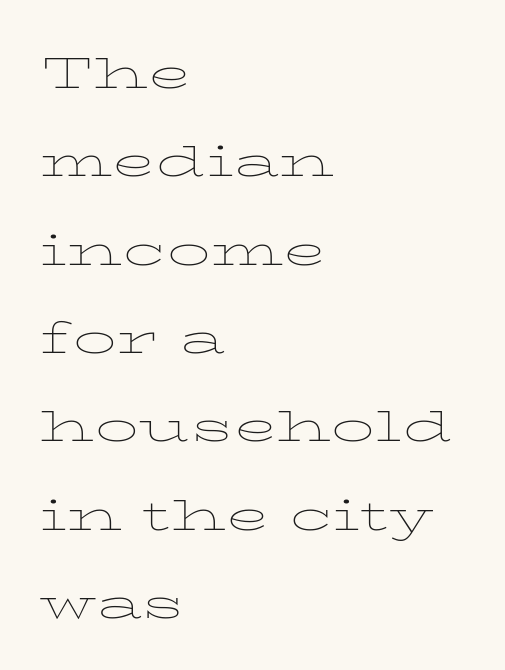
The image shows 57 px thin, wide type, upright; set left-aligned, normal line spacing (1.55x), normal letter spacing, not underlined; low stroke contrast and a medium x-height.
